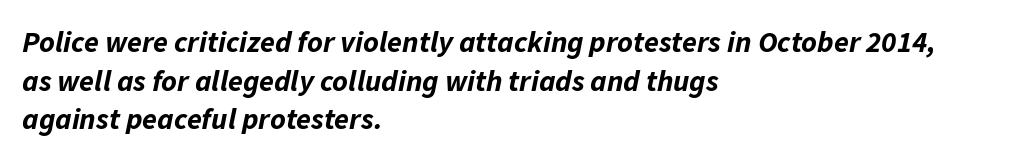
{"italic": "yes", "lean": "right", "slant_degrees": 11, "bold": "yes", "weight": "bold", "width": "normal", "stroke_contrast": "low", "x_height": "medium", "monospaced": "no", "underline": "no", "align": "left", "line_spacing": "normal", "line_spacing_ratio": 1.29, "letter_spacing": "normal", "letter_spacing_em": 0.0, "glyph_px": 30}
